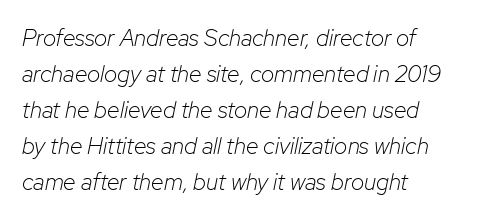
The image shows 23 px text type, italic (leaning right); set left-aligned, normal line spacing (1.56x), normal letter spacing, not underlined.
